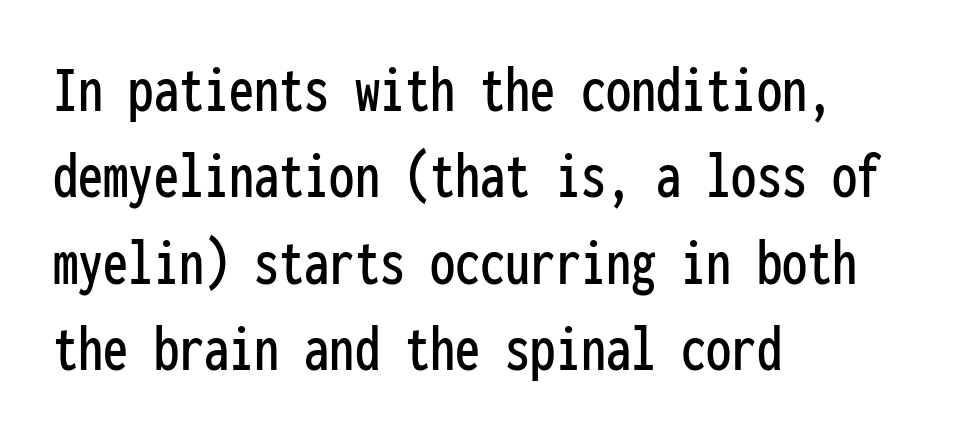
The image shows 67 px condensed sans-serif type, upright, monospaced; set left-aligned, normal line spacing (1.29x), normal letter spacing, not underlined; low stroke contrast and a medium x-height.
